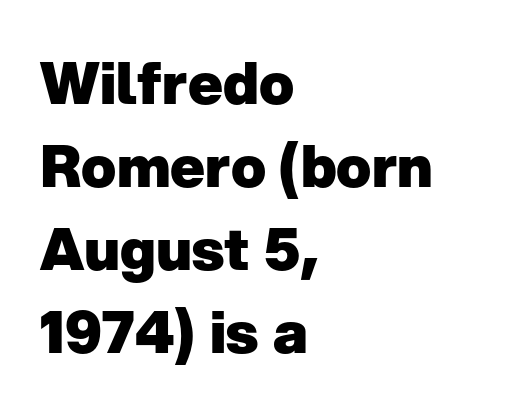
The image shows 58 px heavy sans-serif type, upright; set left-aligned, normal line spacing (1.43x), normal letter spacing, not underlined; low stroke contrast and a medium x-height.
